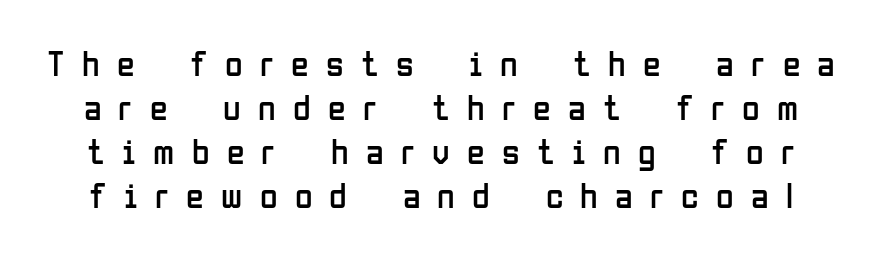
What stands out about the letter spacing? Its width — letters are far apart. Vertical strokes here are truly vertical. The letters advance in unequal steps, a hallmark of proportional type. A sans-serif font was chosen for this passage. The passage shown is not underscored anywhere.
